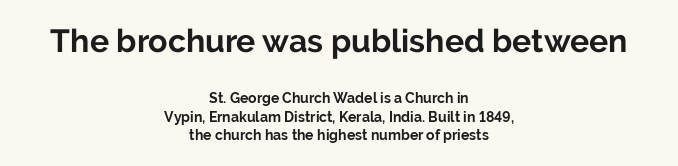
The image shows 32 px bold sans-serif type, upright; set centered, normal line spacing (1.33x), normal letter spacing, not underlined; the first (top) block is 2.29x larger; low stroke contrast and a medium x-height.
